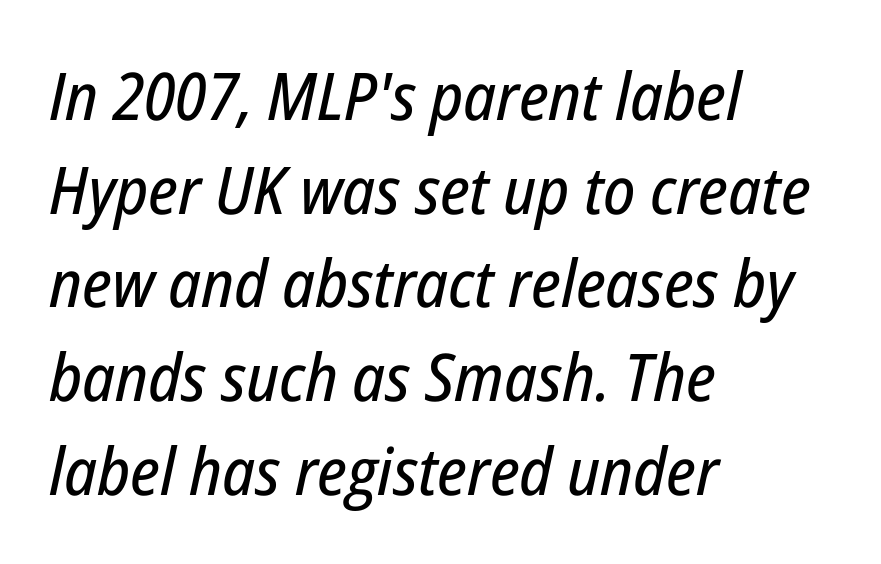
An italicized treatment has been applied to the whole sample. Left-aligned paragraph, ragged on the right. Proportional: the letters do not fall into vertical columns. Tracking value appears to be zero — textbook default spacing.
